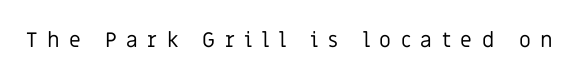
Q: Is the text bold? A: No.
Q: Is the text italic (slanted)? A: No, it is upright.
Q: Is the text underlined? A: No.
Q: Is the spacing between letters normal or unusually wide? A: Unusually wide.
